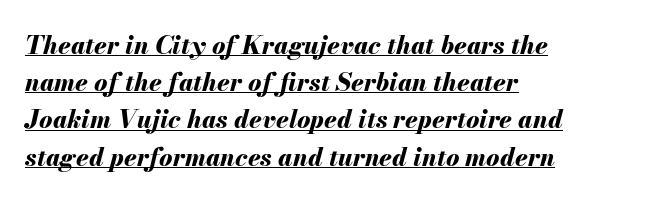
Q: Is the text bold? A: Yes.
Q: Is the text italic (slanted)? A: Yes, it leans right by about 13 degrees.
Q: Is the text underlined? A: Yes.
Q: How is the paragraph aligned? A: Left-aligned.
Q: Is the spacing between letters normal or unusually wide? A: Normal.
Q: Is the spacing between lines tight, normal or loose? A: Normal.
